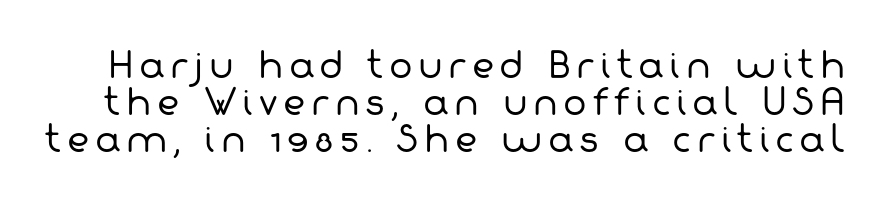
Q: Is the text bold? A: No.
Q: Is the typeface a serif or a sans-serif typeface? A: Sans-serif.
Q: Is the text underlined? A: No.
Q: Is the spacing between lines tight, normal or loose? A: Tight.
Q: Width (condensed, normal, or wide)? A: Normal.
Q: Stroke contrast? A: Low.
Q: x-height? A: Medium.
Q: Monospaced? A: No.
